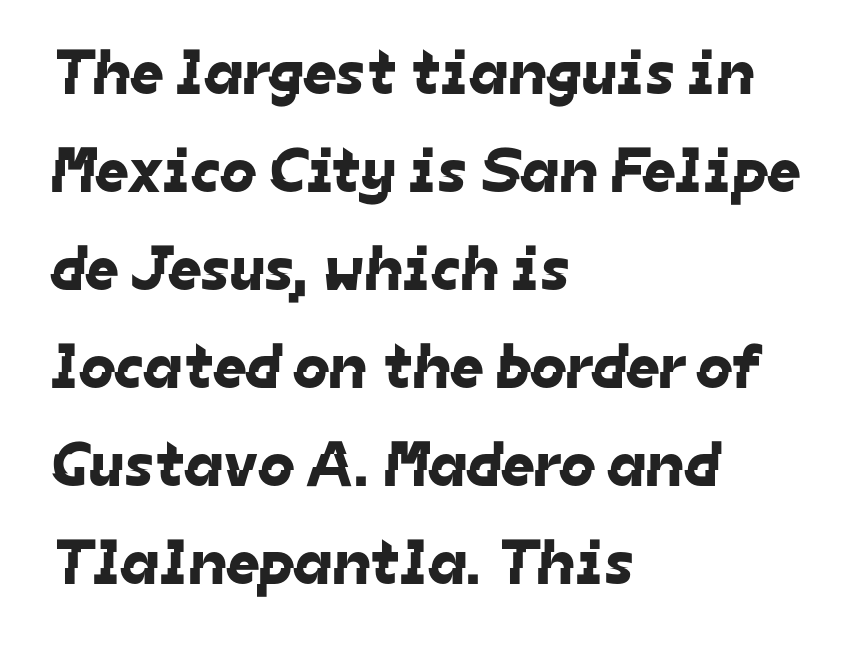
{"serif": "no", "width": "normal", "stroke_contrast": "low", "x_height": "medium", "monospaced": "no", "underline": "no", "align": "left", "line_spacing": "normal", "line_spacing_ratio": 1.53, "letter_spacing": "normal", "letter_spacing_em": 0.0, "glyph_px": 64}
